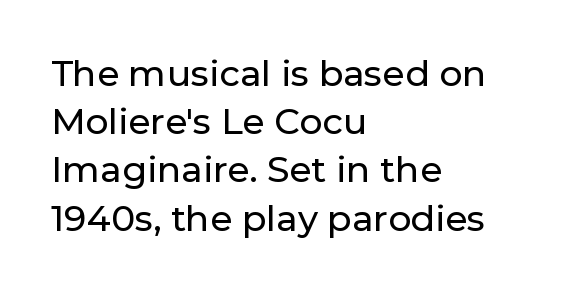
The image shows 36 px sans-serif type, upright; set left-aligned, normal line spacing (1.34x), normal letter spacing, not underlined; low stroke contrast and a medium x-height.
